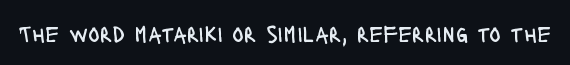
{"italic": "no", "bold": "no", "underline": "no", "letter_spacing": "normal", "letter_spacing_em": 0.0, "glyph_px": 24}
